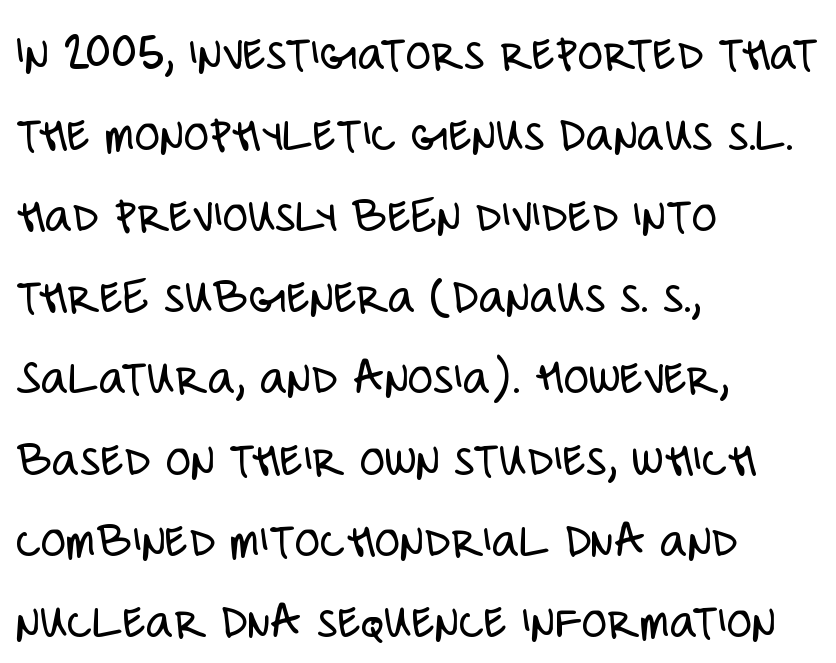
Q: Is the text bold? A: No.
Q: Is the text italic (slanted)? A: No, it is upright.
Q: Is the typeface a serif or a sans-serif typeface? A: Sans-serif.
Q: Is the text underlined? A: No.
Q: How is the paragraph aligned? A: Left-aligned.
Q: Is the spacing between letters normal or unusually wide? A: Normal.
Q: Is the spacing between lines tight, normal or loose? A: Normal.
Q: Width (condensed, normal, or wide)? A: Condensed.
Q: Stroke contrast? A: Low.
Q: x-height? A: Large.
Q: Monospaced? A: No.
